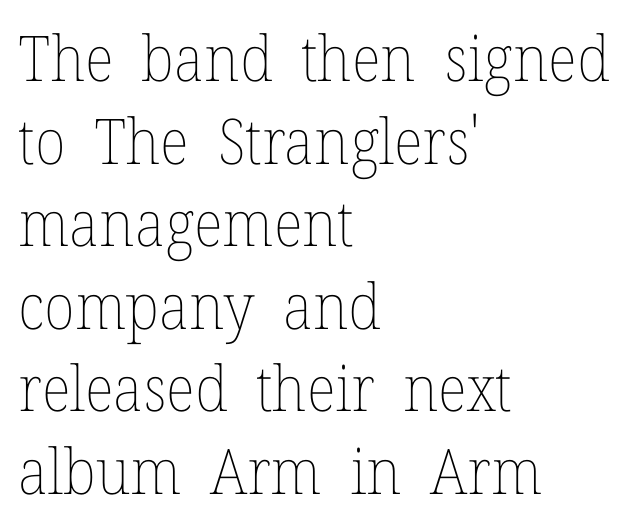
Q: Is the text bold? A: No.
Q: Is the text italic (slanted)? A: No, it is upright.
Q: Is the text underlined? A: No.
Q: How is the paragraph aligned? A: Left-aligned.
Q: Is the spacing between letters normal or unusually wide? A: Normal.
Q: Is the spacing between lines tight, normal or loose? A: Normal.
Q: Width (condensed, normal, or wide)? A: Normal.
Q: Stroke contrast? A: Low.
Q: x-height? A: Medium.
Q: Monospaced? A: No.
